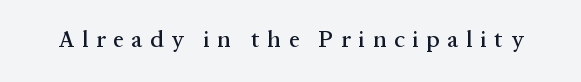
The image shows 23 px text type, upright; set unusually wide letter spacing (+0.34 em), not underlined.
